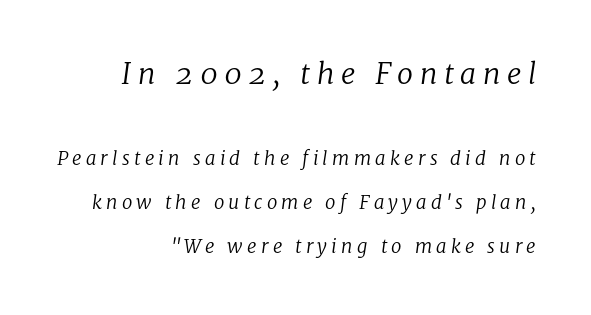
{"serif": "yes", "italic": "yes", "lean": "right", "slant_degrees": 8, "bold": "no", "weight": "regular", "width": "normal", "stroke_contrast": "low", "x_height": "medium", "monospaced": "no", "underline": "no", "align": "right", "line_spacing": "loose", "line_spacing_ratio": 2.33, "letter_spacing": "wide", "letter_spacing_em": 0.22, "larger_block": "first", "size_ratio": 1.53, "glyph_px": 29}
